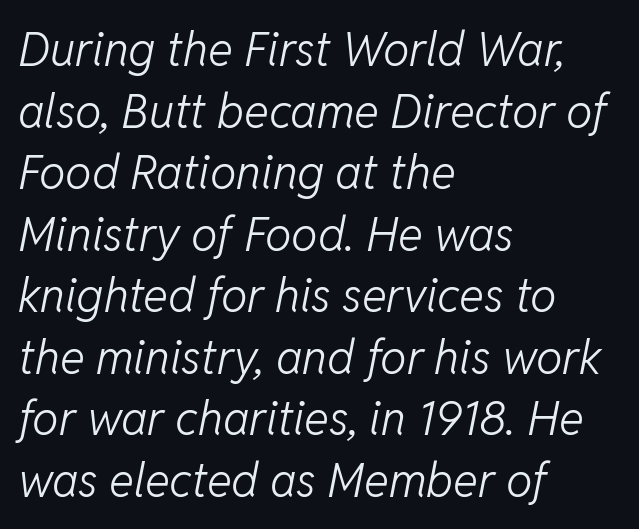
The characters are drawn with everyday or finer stroke widths. Observe the ordinary spacing: letters are neighbours, not strangers. When letters slant like this, we call the style italic. Proportional: the letters do not fall into vertical columns.
